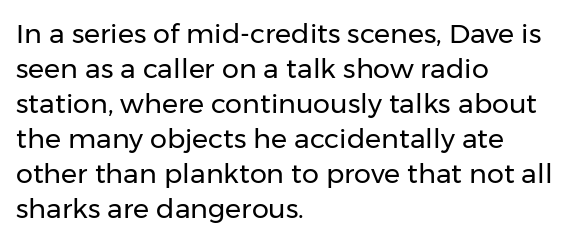
The image shows 27 px text type, upright; set left-aligned, normal line spacing (1.3x), normal letter spacing, not underlined.
